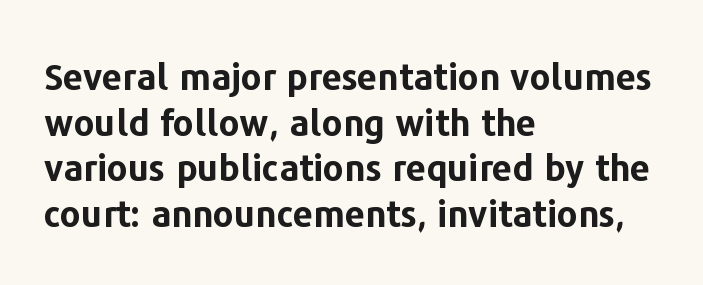
The image shows 36 px bold sans-serif type, upright; set left-aligned, normal line spacing (1.27x), normal letter spacing, not underlined; low stroke contrast and a medium x-height.
